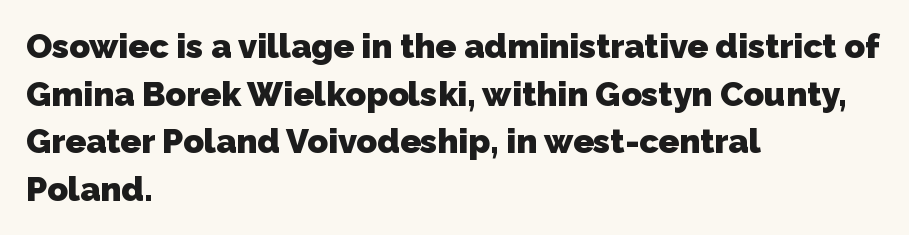
The image shows 34 px heavy sans-serif type; set left-aligned, normal line spacing (1.4x), normal letter spacing, not underlined; low stroke contrast and a medium x-height.
